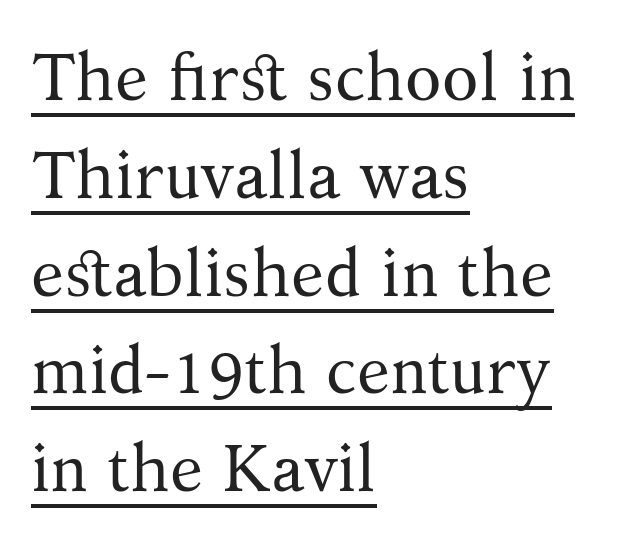
Q: Is the text bold? A: No.
Q: Is the text italic (slanted)? A: No, it is upright.
Q: Is the typeface a serif or a sans-serif typeface? A: Serif.
Q: Is the text underlined? A: Yes.
Q: How is the paragraph aligned? A: Left-aligned.
Q: Is the spacing between letters normal or unusually wide? A: Normal.
Q: Is the spacing between lines tight, normal or loose? A: Normal.
Q: Width (condensed, normal, or wide)? A: Normal.
Q: Stroke contrast? A: Medium.
Q: x-height? A: Medium.
Q: Monospaced? A: No.
